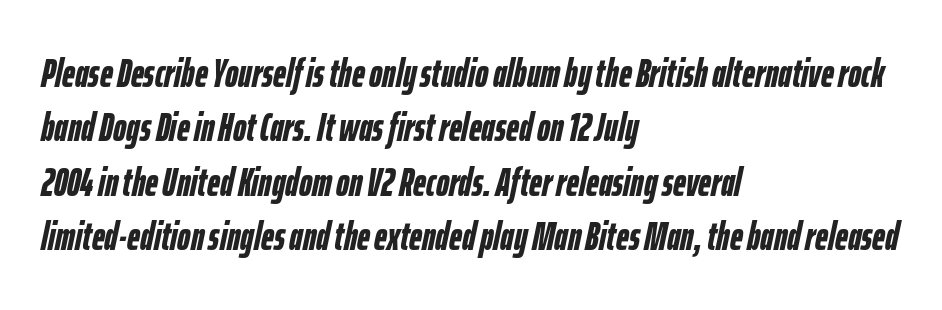
The image shows 40 px semibold, condensed type, italic (leaning right); set left-aligned, normal line spacing (1.36x), normal letter spacing, not underlined; low stroke contrast and a medium x-height.
